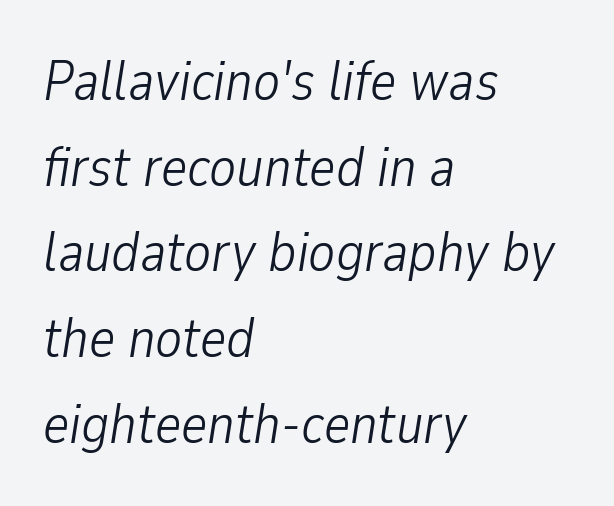
Q: Is the text bold? A: No.
Q: Is the text italic (slanted)? A: Yes, it leans right by about 9 degrees.
Q: Is the text underlined? A: No.
Q: How is the paragraph aligned? A: Left-aligned.
Q: Is the spacing between letters normal or unusually wide? A: Normal.
Q: Is the spacing between lines tight, normal or loose? A: Normal.
Q: Width (condensed, normal, or wide)? A: Condensed.
Q: Stroke contrast? A: Low.
Q: x-height? A: Medium.
Q: Monospaced? A: No.
